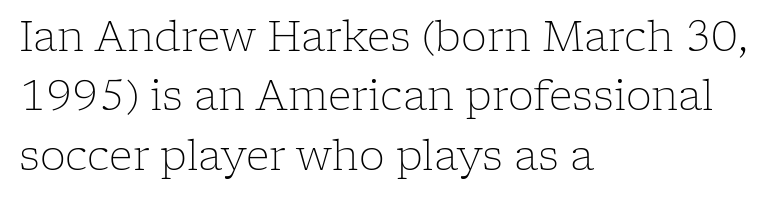
Q: Is the text bold? A: No.
Q: Is the text italic (slanted)? A: No, it is upright.
Q: Is the typeface a serif or a sans-serif typeface? A: Serif.
Q: Is the text underlined? A: No.
Q: How is the paragraph aligned? A: Left-aligned.
Q: Is the spacing between letters normal or unusually wide? A: Normal.
Q: Is the spacing between lines tight, normal or loose? A: Normal.
Q: Width (condensed, normal, or wide)? A: Normal.
Q: Stroke contrast? A: Low.
Q: x-height? A: Medium.
Q: Monospaced? A: No.
